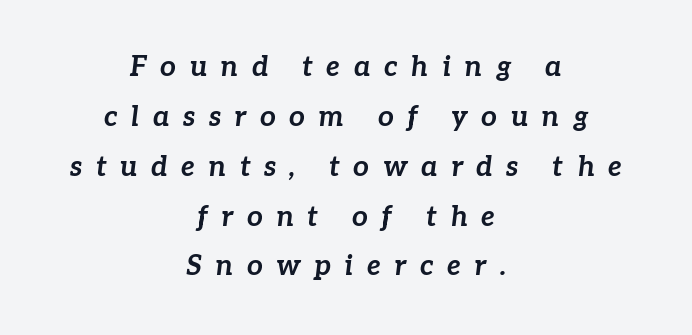
{"italic": "yes", "lean": "right", "slant_degrees": 7, "bold": "yes", "weight": "bold", "width": "normal", "stroke_contrast": "low", "x_height": "medium", "monospaced": "no", "underline": "no", "align": "center", "line_spacing_ratio": 1.78, "letter_spacing": "wide", "letter_spacing_em": 0.48, "glyph_px": 28}
